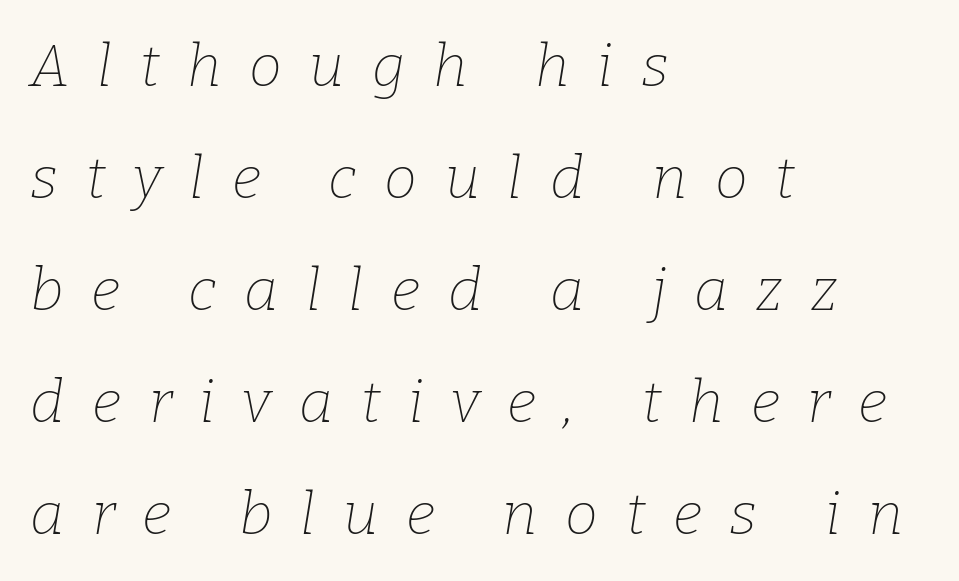
Q: Is the text bold? A: No.
Q: Is the text italic (slanted)? A: Yes, it leans right by about 9 degrees.
Q: Is the typeface a serif or a sans-serif typeface? A: Serif.
Q: Is the text underlined? A: No.
Q: How is the paragraph aligned? A: Left-aligned.
Q: Is the spacing between letters normal or unusually wide? A: Unusually wide.
Q: Is the spacing between lines tight, normal or loose? A: Loose.
Q: Width (condensed, normal, or wide)? A: Normal.
Q: Stroke contrast? A: Low.
Q: x-height? A: Medium.
Q: Monospaced? A: No.
